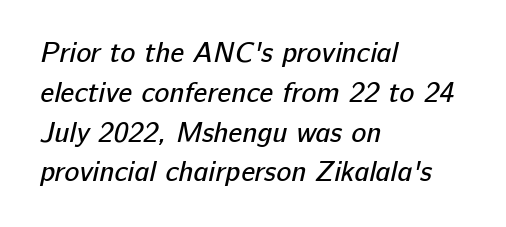
Q: Is the text bold? A: No.
Q: Is the typeface a serif or a sans-serif typeface? A: Sans-serif.
Q: Is the text underlined? A: No.
Q: How is the paragraph aligned? A: Left-aligned.
Q: Is the spacing between letters normal or unusually wide? A: Normal.
Q: Is the spacing between lines tight, normal or loose? A: Normal.
Q: Width (condensed, normal, or wide)? A: Normal.
Q: Stroke contrast? A: Low.
Q: x-height? A: Medium.
Q: Monospaced? A: No.
